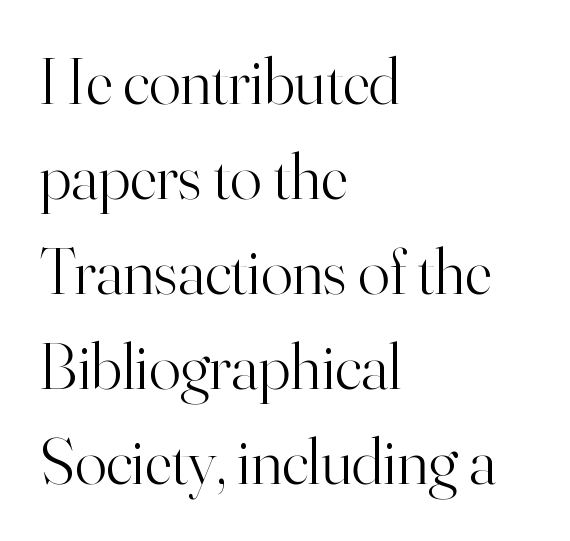
{"serif": "yes", "italic": "no", "bold": "no", "weight": "light", "width": "normal", "stroke_contrast": "high", "x_height": "small", "monospaced": "no", "underline": "no", "align": "left", "line_spacing": "normal", "line_spacing_ratio": 1.44, "letter_spacing": "normal", "letter_spacing_em": 0.0, "glyph_px": 66}
